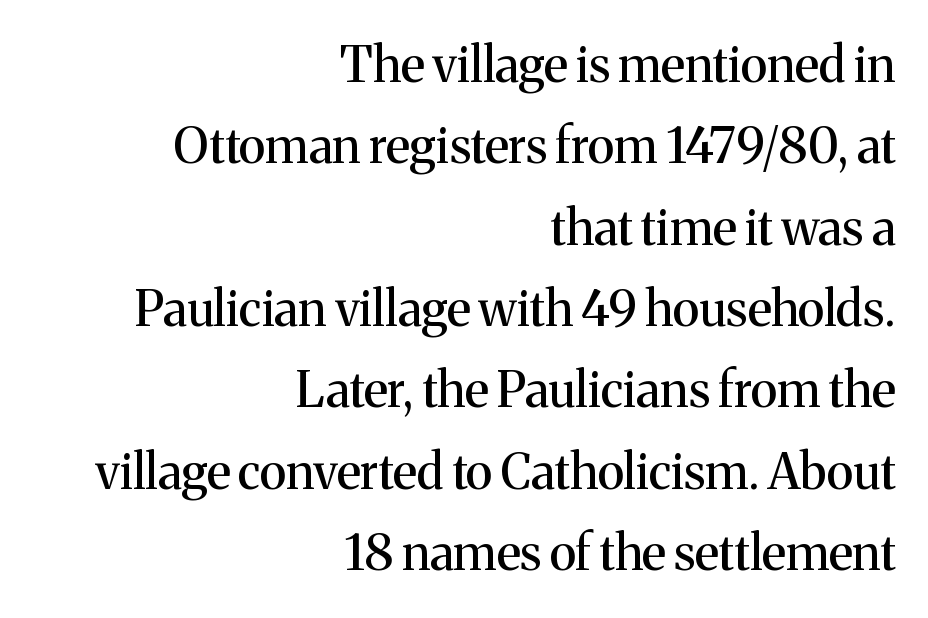
Q: Is the text italic (slanted)? A: No, it is upright.
Q: Is the typeface a serif or a sans-serif typeface? A: Serif.
Q: Is the text underlined? A: No.
Q: How is the paragraph aligned? A: Right-aligned.
Q: Is the spacing between letters normal or unusually wide? A: Normal.
Q: Is the spacing between lines tight, normal or loose? A: Normal.
Q: Width (condensed, normal, or wide)? A: Normal.
Q: Stroke contrast? A: Medium.
Q: x-height? A: Medium.
Q: Monospaced? A: No.
